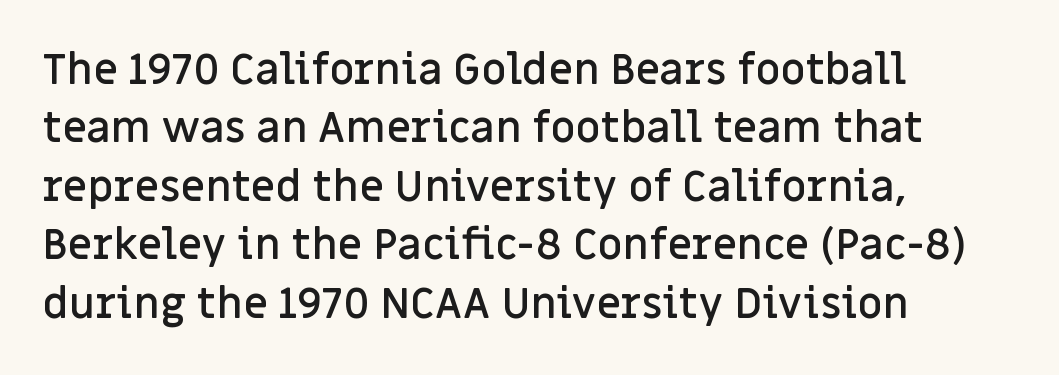
The image shows 43 px semibold sans-serif type, upright; set left-aligned, normal line spacing (1.36x), normal letter spacing, not underlined; low stroke contrast and a large x-height.
